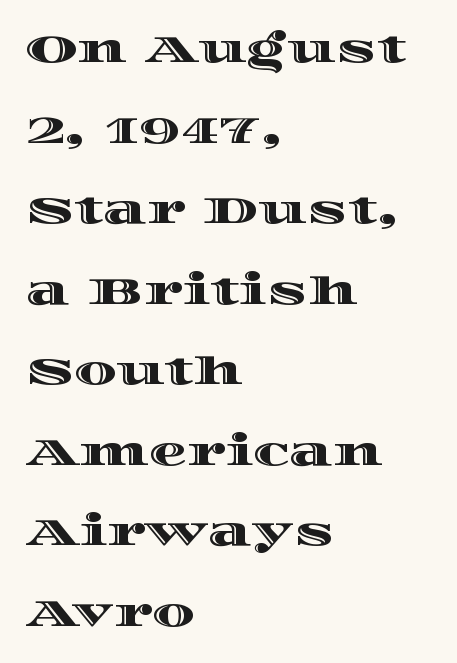
{"italic": "no", "width": "wide", "x_height": "large", "monospaced": "no", "underline": "no", "align": "left", "line_spacing": "loose", "line_spacing_ratio": 2.12, "letter_spacing": "normal", "letter_spacing_em": 0.0, "glyph_px": 38}
